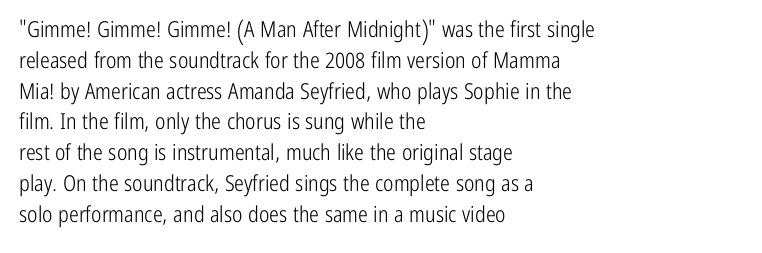
Summary of vertical rhythm: regular, with standard interline spacing. Short note: letters normally spaced. The font's upright variant was chosen for this text. Casual observation: everything's shoved over to the left.
